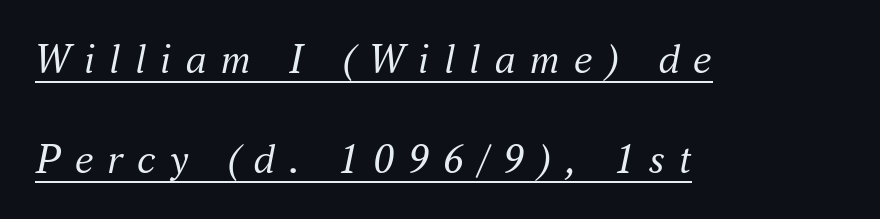
Q: Is the text bold? A: No.
Q: Is the text italic (slanted)? A: Yes, it leans right by about 16 degrees.
Q: Is the typeface a serif or a sans-serif typeface? A: Serif.
Q: Is the text underlined? A: Yes.
Q: How is the paragraph aligned? A: Left-aligned.
Q: Is the spacing between letters normal or unusually wide? A: Unusually wide.
Q: Is the spacing between lines tight, normal or loose? A: Loose.
Q: Width (condensed, normal, or wide)? A: Normal.
Q: Stroke contrast? A: Medium.
Q: x-height? A: Small.
Q: Monospaced? A: No.
